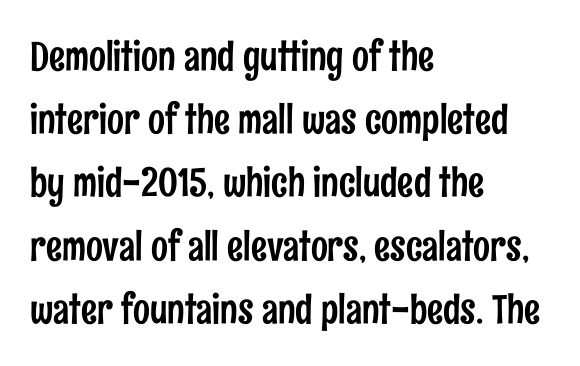
Q: Is the text italic (slanted)? A: No, it is upright.
Q: Is the typeface a serif or a sans-serif typeface? A: Sans-serif.
Q: Is the text underlined? A: No.
Q: How is the paragraph aligned? A: Left-aligned.
Q: Is the spacing between letters normal or unusually wide? A: Normal.
Q: Is the spacing between lines tight, normal or loose? A: Normal.
Q: Width (condensed, normal, or wide)? A: Condensed.
Q: Stroke contrast? A: Low.
Q: x-height? A: Medium.
Q: Monospaced? A: No.
